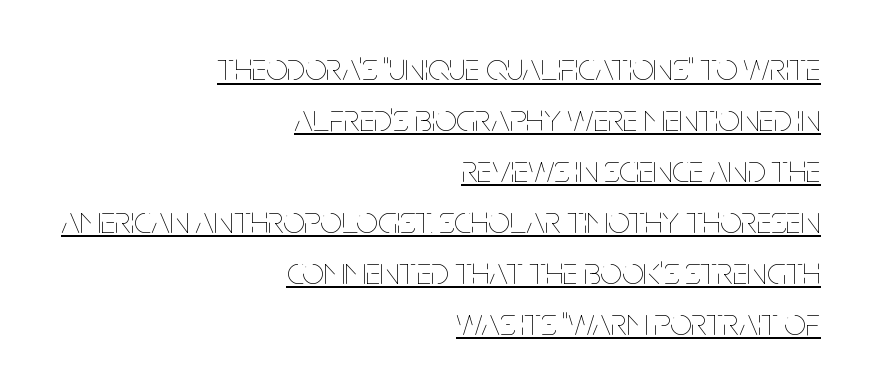
The image shows 38 px thin, condensed type, upright; set right-aligned, normal line spacing (1.34x), normal letter spacing, underlined; low stroke contrast and a large x-height.
